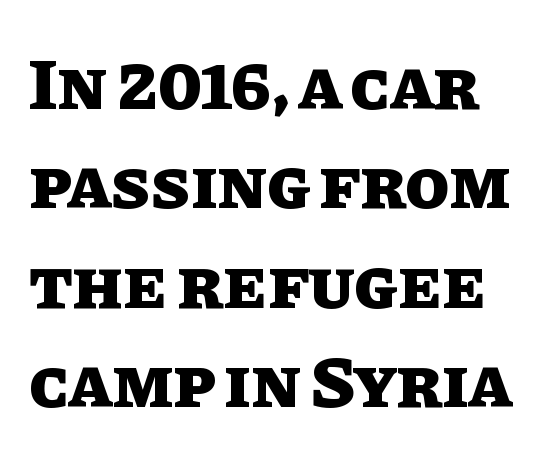
{"italic": "no", "bold": "yes", "weight": "heavy", "width": "normal", "stroke_contrast": "low", "x_height": "large", "monospaced": "no", "underline": "no", "line_spacing": "normal", "line_spacing_ratio": 1.38, "letter_spacing": "normal", "letter_spacing_em": 0.0, "glyph_px": 72}
